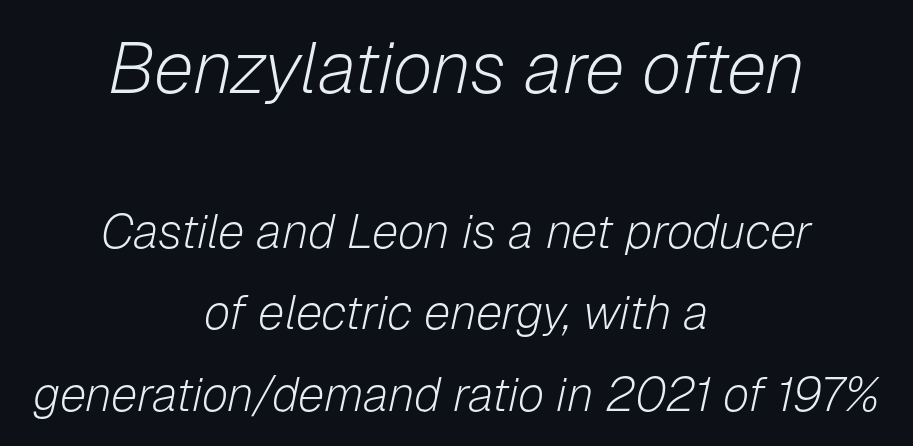
{"italic": "yes", "lean": "right", "slant_degrees": 12, "bold": "no", "weight": "light", "width": "normal", "stroke_contrast": "low", "x_height": "medium", "monospaced": "no", "underline": "no", "align": "center", "line_spacing": "normal", "line_spacing_ratio": 1.69, "letter_spacing": "normal", "letter_spacing_em": 0.0, "larger_block": "first", "size_ratio": 1.5, "glyph_px": 72}
